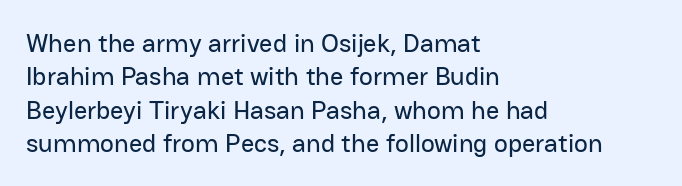
The image shows 26 px text type, upright; set left-aligned, normal line spacing (1.28x), normal letter spacing, not underlined.
